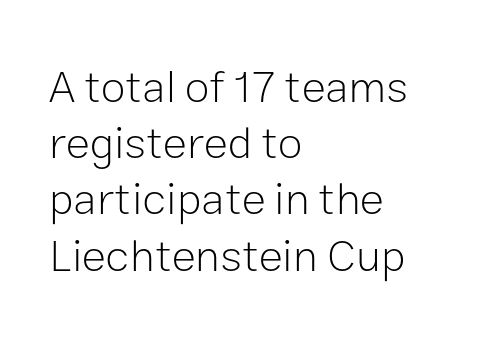
{"serif": "no", "italic": "no", "bold": "no", "weight": "light", "width": "normal", "stroke_contrast": "low", "x_height": "medium", "monospaced": "no", "underline": "no", "align": "left", "line_spacing": "normal", "line_spacing_ratio": 1.25, "letter_spacing": "normal", "letter_spacing_em": 0.0, "glyph_px": 45}
